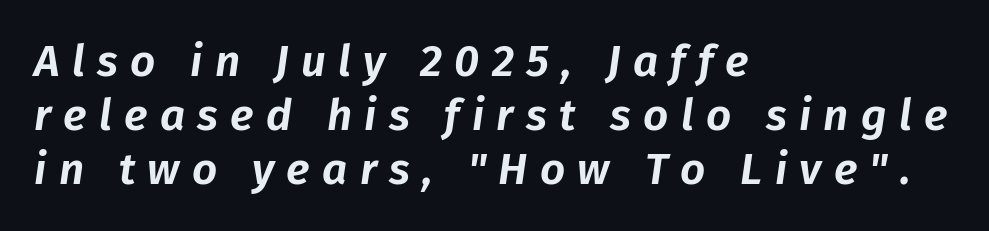
Unmarked baselines from the first word to the last. Short note: letters widely spaced. Reading down the block, your eye returns to a fixed left position each line. The letters advance in unequal steps, a hallmark of proportional type. It's the slanting kind of type.
